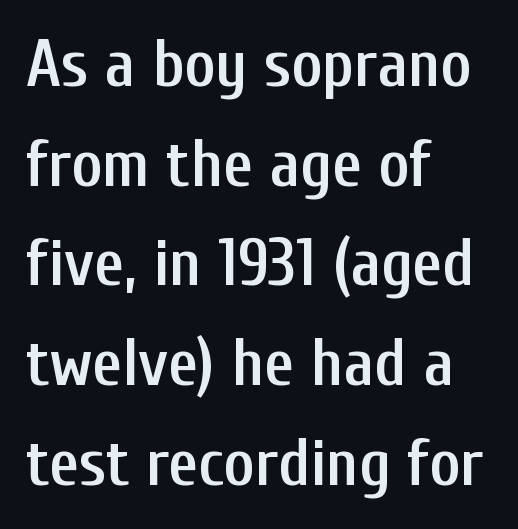
Lines of text with bare space underneath. The vertical gap from one line to the next is medium. Look at the stroke-to-counter ratio: somewhat heavy, a semibold. Unlike italic type, these characters show no tilt at all.
